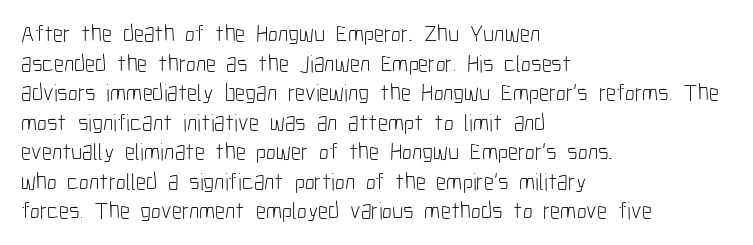
Q: Is the text bold? A: No.
Q: Is the text italic (slanted)? A: No, it is upright.
Q: Is the text underlined? A: No.
Q: How is the paragraph aligned? A: Left-aligned.
Q: Is the spacing between letters normal or unusually wide? A: Normal.
